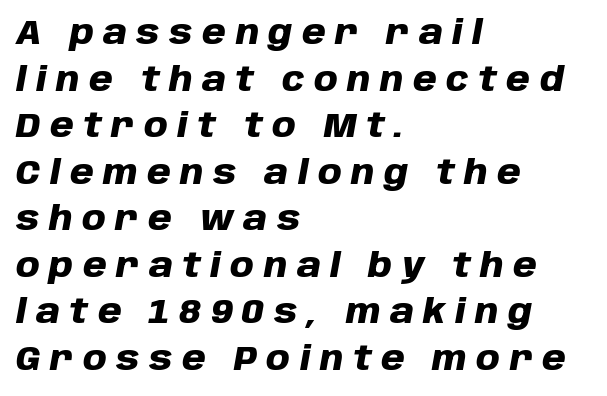
{"italic": "yes", "lean": "right", "slant_degrees": 10, "bold": "yes", "weight": "heavy", "width": "normal", "stroke_contrast": "low", "x_height": "large", "monospaced": "no", "underline": "no", "align": "left", "line_spacing": "normal", "line_spacing_ratio": 1.37, "letter_spacing": "wide", "letter_spacing_em": 0.28, "glyph_px": 34}
